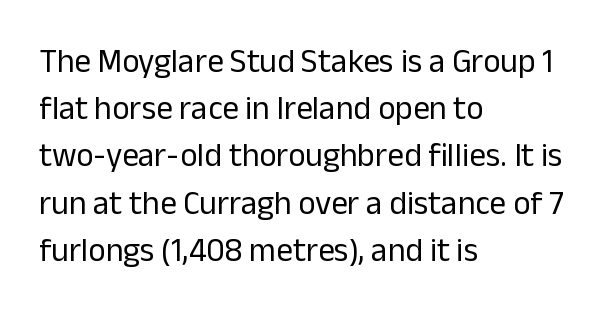
Stroke mass is kept to a normal reading level or below. Nobody drew a line under any word here. The line-height multiplier appears to be the usual default. Check where the strokes stop: nothing finishes them off — pure sans.
